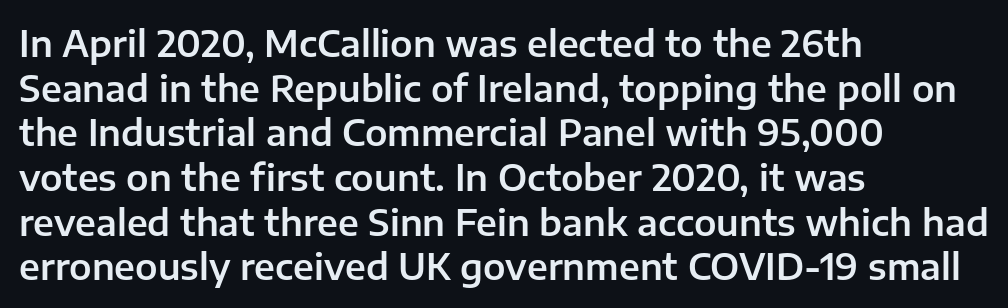
Q: Is the text italic (slanted)? A: No, it is upright.
Q: Is the typeface a serif or a sans-serif typeface? A: Sans-serif.
Q: Is the text underlined? A: No.
Q: How is the paragraph aligned? A: Left-aligned.
Q: Is the spacing between letters normal or unusually wide? A: Normal.
Q: Width (condensed, normal, or wide)? A: Normal.
Q: Stroke contrast? A: Low.
Q: x-height? A: Medium.
Q: Monospaced? A: No.
